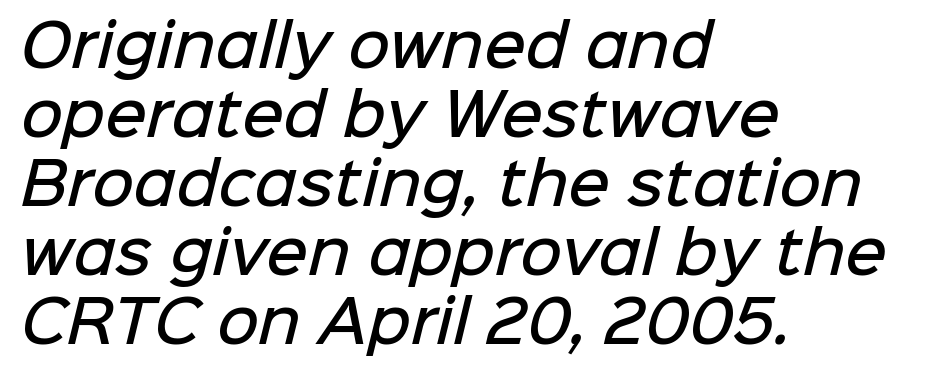
The image shows 57 px semibold sans-serif type; set left-aligned, line spacing 1.21x, normal letter spacing, not underlined; low stroke contrast and a medium x-height.
